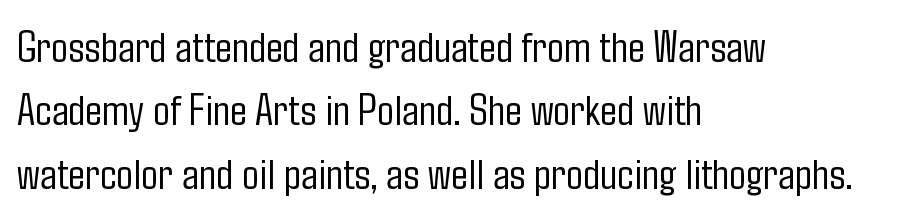
The image shows 45 px light, condensed sans-serif type, upright; set left-aligned, normal line spacing (1.41x), normal letter spacing, not underlined; low stroke contrast and a medium x-height.
